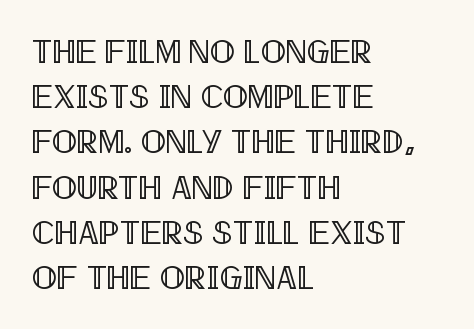
The rendering uses a moderate line-height, typical for paragraphs. Nope, not italic — everything's standing straight. Decoration check: the copy has no underline. Character widths vary here, with narrow letters taking less room than wide ones. Does the copy run flush right? No — it runs flush left.
